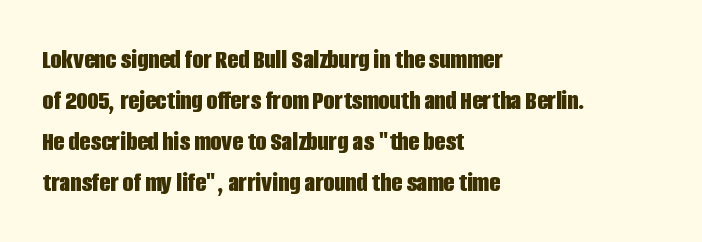
Q: Is the text bold? A: Yes.
Q: Is the text italic (slanted)? A: No, it is upright.
Q: Is the typeface a serif or a sans-serif typeface? A: Sans-serif.
Q: Is the text underlined? A: No.
Q: How is the paragraph aligned? A: Left-aligned.
Q: Is the spacing between letters normal or unusually wide? A: Normal.
Q: Is the spacing between lines tight, normal or loose? A: Normal.
Q: Width (condensed, normal, or wide)? A: Condensed.
Q: Stroke contrast? A: Low.
Q: x-height? A: Large.
Q: Monospaced? A: No.
